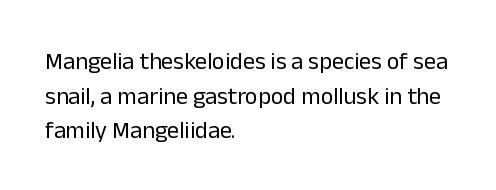
{"italic": "no", "bold": "no", "underline": "no", "align": "left", "line_spacing": "normal", "line_spacing_ratio": 1.44, "letter_spacing": "normal", "letter_spacing_em": 0.0, "glyph_px": 24}
